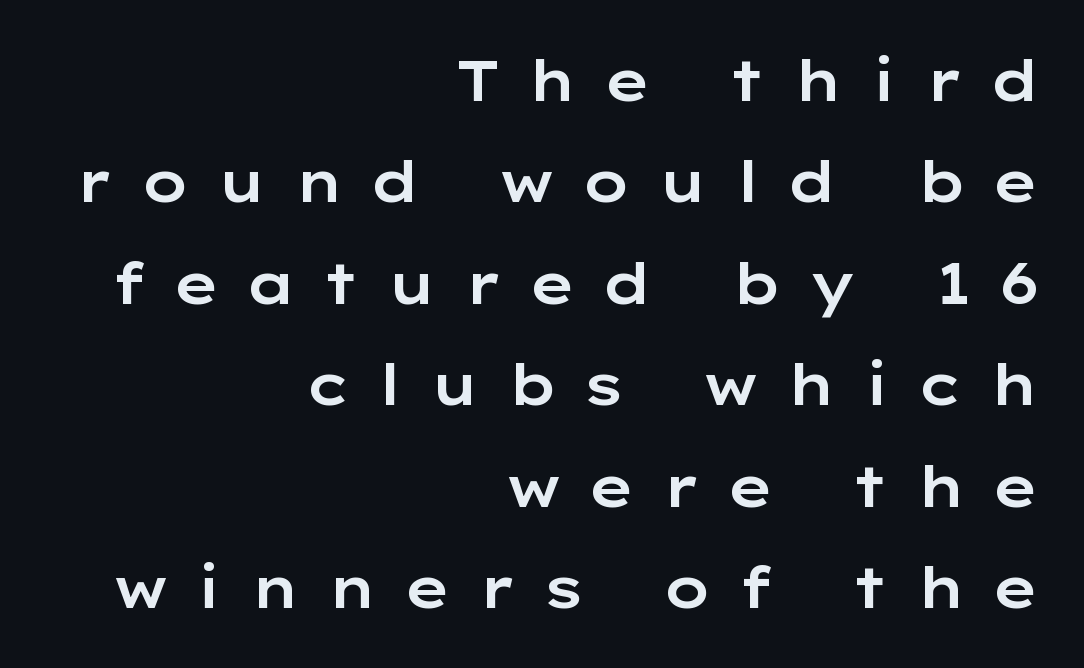
The paragraph has a hard right edge and a soft left edge. Observe the wide spacing: letters keep a clear distance from each other. Here the designer chose a conventional face with non-uniform glyph widths. Only glyphs here, with clear space below each row.
